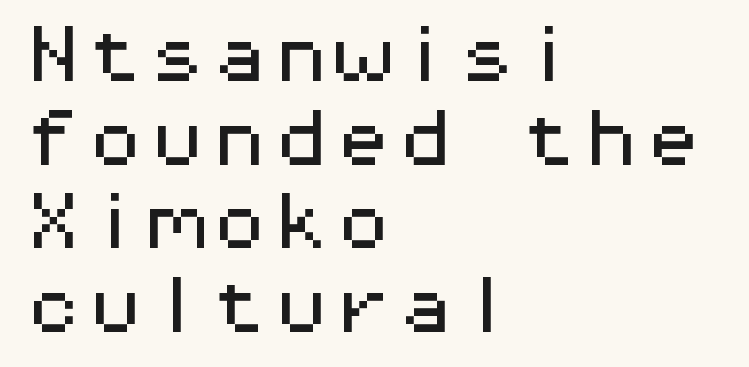
The image shows 62 px wide sans-serif type, upright, monospaced; set left-aligned, normal line spacing (1.35x), normal letter spacing, not underlined; medium stroke contrast and a medium x-height.
